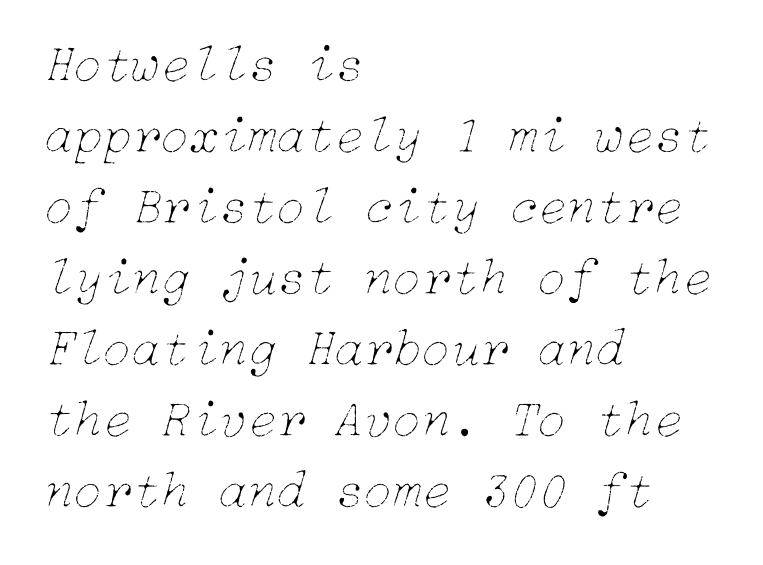
{"italic": "yes", "lean": "right", "slant_degrees": 15, "bold": "no", "weight": "thin", "width": "normal", "stroke_contrast": "low", "x_height": "medium", "underline": "no", "align": "left", "line_spacing": "normal", "line_spacing_ratio": 1.34, "letter_spacing": "normal", "letter_spacing_em": 0.0, "glyph_px": 53}
